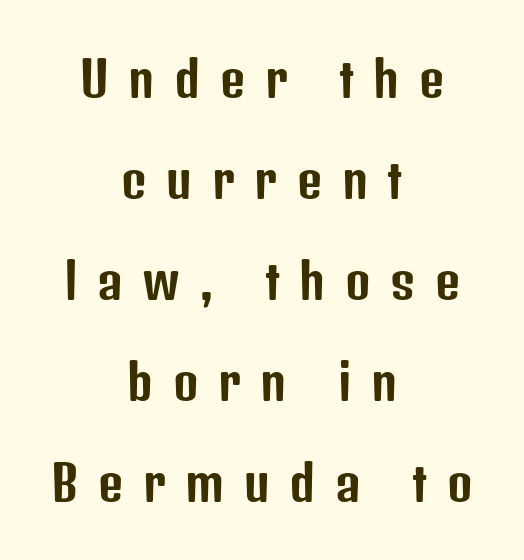
The image shows 49 px condensed sans-serif type, upright; set centered, loose line spacing (2.06x), unusually wide letter spacing (+0.4 em), not underlined; low stroke contrast and a medium x-height.
